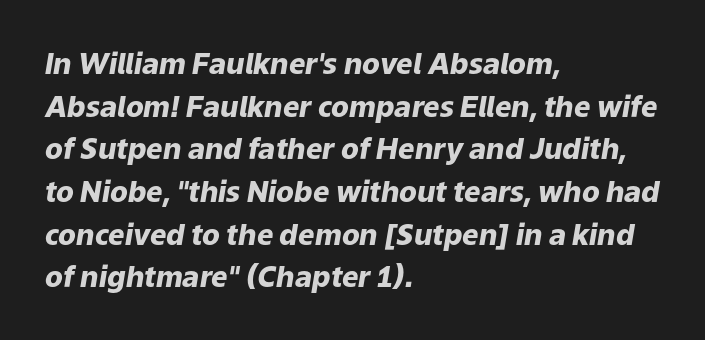
The passage shown leans; its letterforms are oblique. The rendering uses natural spacing where letterforms have individual widths. Students, observe: this is what conventionally led text looks like. The zone under the glyphs is completely vacant. Look at the tracking — it's just the regular setting, nothing added.
